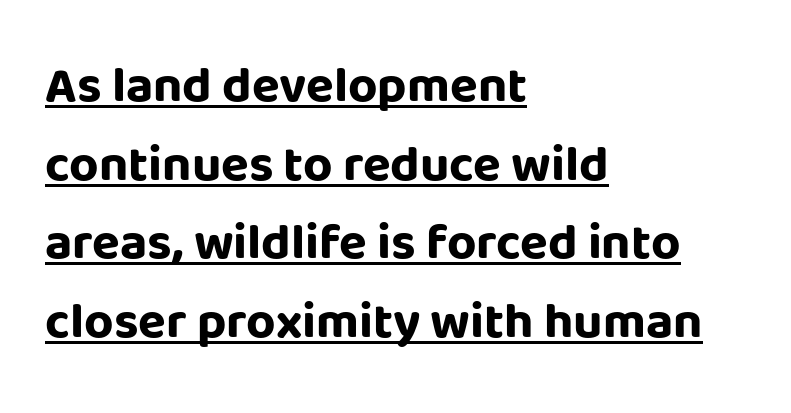
The image shows 51 px bold sans-serif type, upright; set left-aligned, normal line spacing (1.54x), normal letter spacing, underlined; low stroke contrast and a large x-height.
